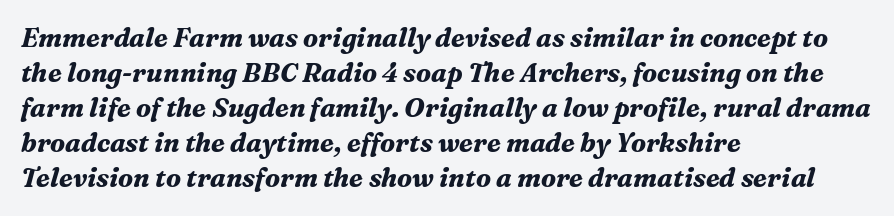
Check the space under the baseline: it is left empty. Layout note: lines flush left. The block of text has a typical density, with ordinary space between rows. Italic: yes, the glyphs are oblique. Strokes here are thick enough to call this a true bold.
